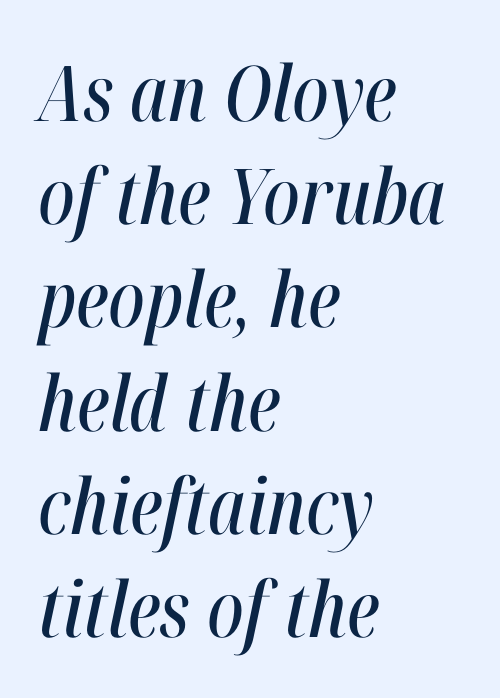
{"italic": "yes", "lean": "right", "slant_degrees": 12, "width": "condensed", "stroke_contrast": "high", "x_height": "medium", "monospaced": "no", "underline": "no", "align": "left", "line_spacing": "normal", "line_spacing_ratio": 1.34, "letter_spacing": "normal", "letter_spacing_em": 0.0, "glyph_px": 77}
